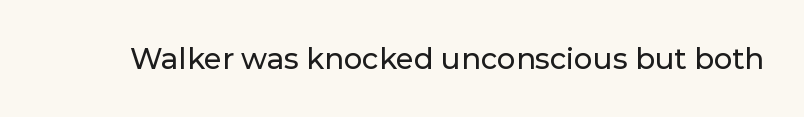
The letterforms sit shoulder to shoulder at normal distance. Vertical strokes here are truly vertical. Proportional: the letters do not fall into vertical columns. The specimen omits any rule beneath the text block's lines. Typographically, this falls in the sans-serif category.
